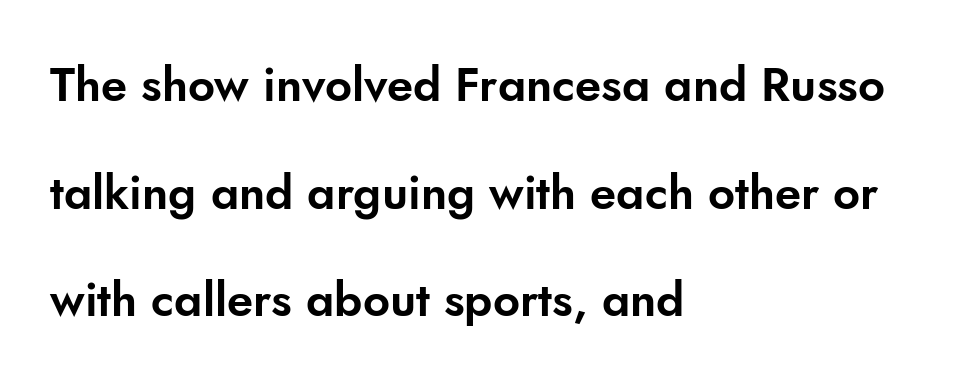
Each row of text sits above clean, open space. The letters advance in unequal steps, a hallmark of proportional type. Each line starts at the same left margin while the right side varies. When letters stand straight like this, we call the style roman or upright. This rendering leaves character spacing at its baseline value.
